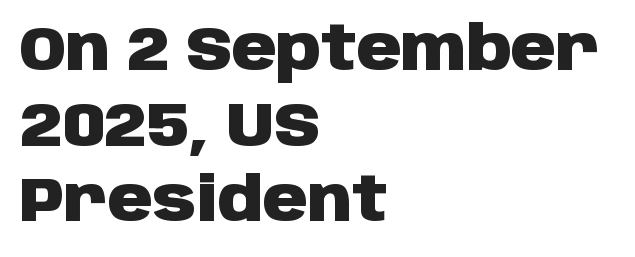
Q: Is the text bold? A: Yes.
Q: Is the text italic (slanted)? A: No, it is upright.
Q: Is the typeface a serif or a sans-serif typeface? A: Sans-serif.
Q: Is the text underlined? A: No.
Q: How is the paragraph aligned? A: Left-aligned.
Q: Is the spacing between letters normal or unusually wide? A: Normal.
Q: Width (condensed, normal, or wide)? A: Normal.
Q: Stroke contrast? A: Low.
Q: x-height? A: Large.
Q: Monospaced? A: No.
